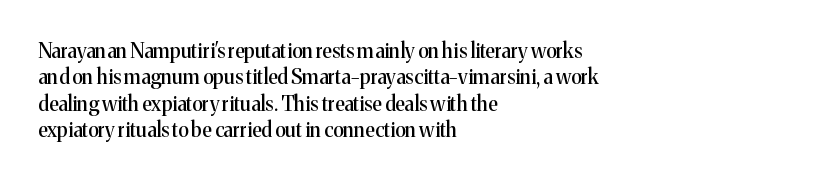
{"italic": "no", "underline": "no", "align": "left", "line_spacing": "normal", "line_spacing_ratio": 1.32, "letter_spacing": "normal", "letter_spacing_em": 0.0, "glyph_px": 20}
